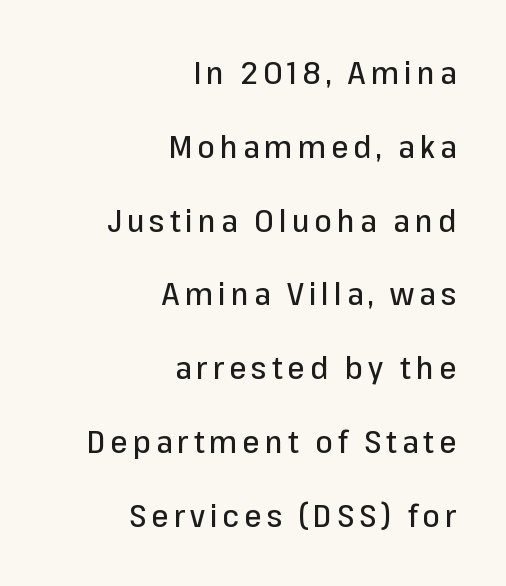
{"serif": "no", "italic": "no", "width": "normal", "stroke_contrast": "low", "x_height": "medium", "monospaced": "no", "underline": "no", "align": "right", "line_spacing": "loose", "line_spacing_ratio": 2.38, "glyph_px": 31}
